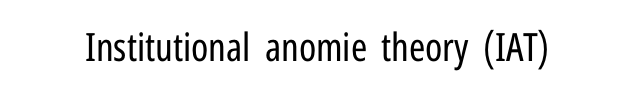
{"serif": "no", "italic": "no", "bold": "no", "weight": "regular", "width": "condensed", "stroke_contrast": "low", "x_height": "medium", "monospaced": "no", "underline": "no", "letter_spacing": "normal", "letter_spacing_em": 0.0, "glyph_px": 39}
